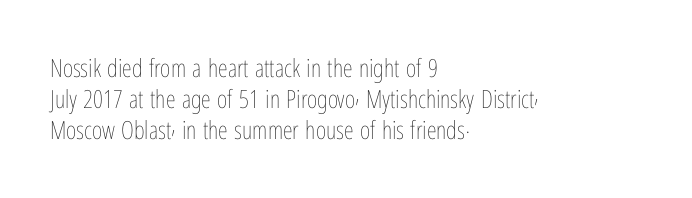
{"italic": "no", "bold": "no", "underline": "no", "align": "left", "line_spacing": "normal", "line_spacing_ratio": 1.25, "letter_spacing": "normal", "letter_spacing_em": 0.0, "glyph_px": 25}
